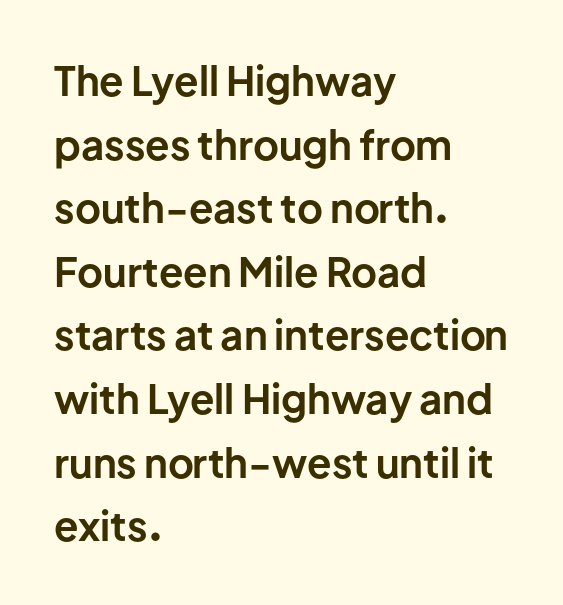
Q: Is the text bold? A: Yes.
Q: Is the text italic (slanted)? A: No, it is upright.
Q: Is the typeface a serif or a sans-serif typeface? A: Sans-serif.
Q: Is the text underlined? A: No.
Q: How is the paragraph aligned? A: Left-aligned.
Q: Is the spacing between letters normal or unusually wide? A: Normal.
Q: Is the spacing between lines tight, normal or loose? A: Normal.
Q: Width (condensed, normal, or wide)? A: Normal.
Q: Stroke contrast? A: Low.
Q: x-height? A: Medium.
Q: Monospaced? A: No.
